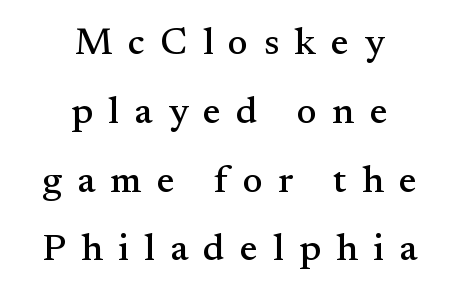
The image shows 38 px serif type, upright; set centered, line spacing 1.81x, unusually wide letter spacing (+0.4 em), not underlined; medium stroke contrast and a small x-height.
